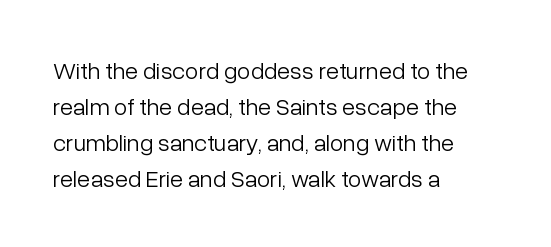
{"italic": "no", "bold": "no", "underline": "no", "align": "left", "line_spacing": "normal", "line_spacing_ratio": 1.5, "letter_spacing": "normal", "letter_spacing_em": 0.0, "glyph_px": 24}
